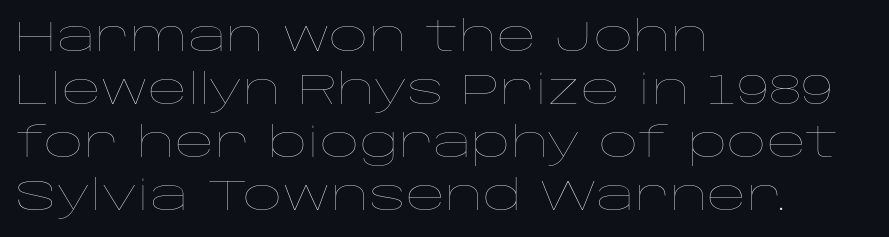
Q: Is the text bold? A: No.
Q: Is the text italic (slanted)? A: No, it is upright.
Q: Is the text underlined? A: No.
Q: How is the paragraph aligned? A: Left-aligned.
Q: Is the spacing between letters normal or unusually wide? A: Normal.
Q: Width (condensed, normal, or wide)? A: Wide.
Q: Stroke contrast? A: Low.
Q: x-height? A: Large.
Q: Monospaced? A: No.
